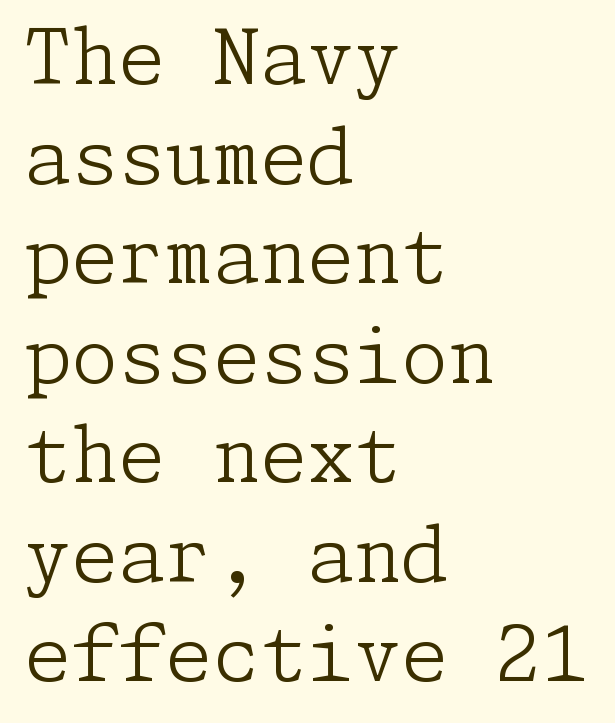
The designer left line spacing at the default. Stems and bowls with no extra thickness — not bold. The font's upright variant was chosen for this text. These lines keep a tight, regular rhythm from letter to letter.
